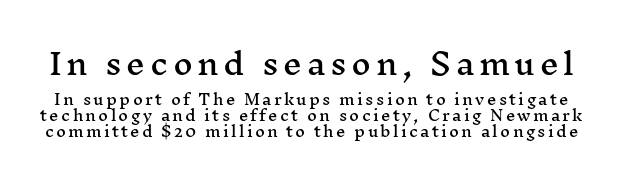
Serif or sans? Serif — the stroke terminals have little feet. This sample has the flowing, uneven cadence of proportional lettering. Cramped leading. Rule under the text: the space is simply empty.
